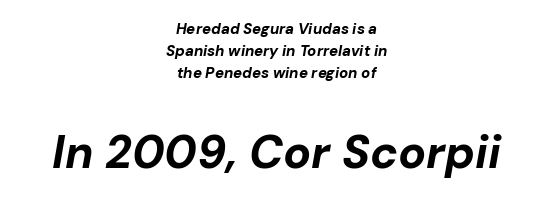
Q: Is the text bold? A: Yes.
Q: Is the text italic (slanted)? A: Yes, it leans right by about 10 degrees.
Q: Is the text underlined? A: No.
Q: How is the paragraph aligned? A: Centered.
Q: Is the spacing between letters normal or unusually wide? A: Normal.
Q: Is the spacing between lines tight, normal or loose? A: Normal.
Q: Which block of text is set in a larger size, the first (top) or the second (bottom)? A: The second (bottom) one.
Q: Width (condensed, normal, or wide)? A: Normal.
Q: Stroke contrast? A: Low.
Q: x-height? A: Medium.
Q: Monospaced? A: No.
